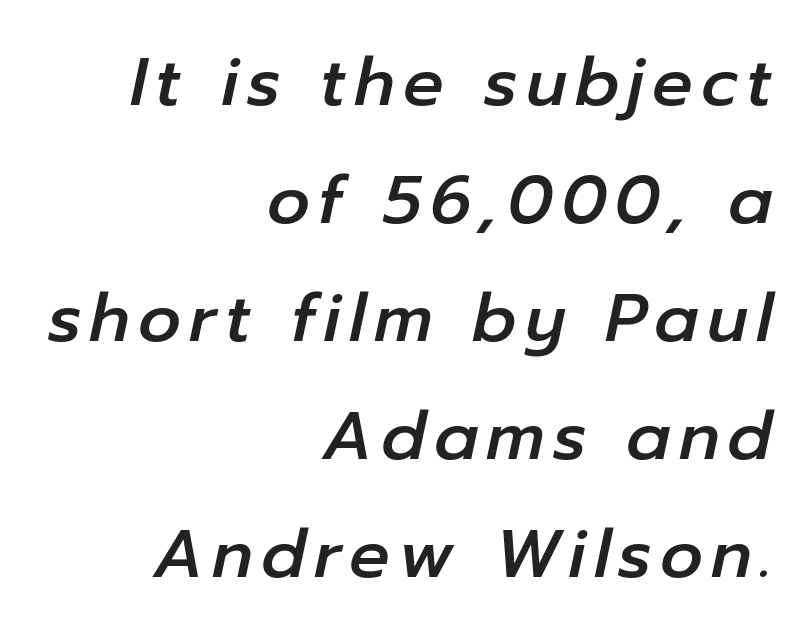
The whole block is typeset with a tilt. Varying glyph widths throughout — classic text-font behaviour. A flush-right, rag-left setting is used for this passage. A clean baseline with only descenders dipping below it.
